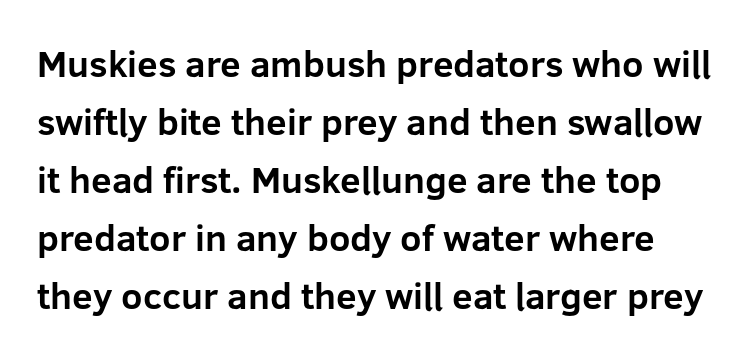
Its strokes are broad and dark, the hallmark of bold type. The designer went with a sans here, leaving each stem footless. The area under the type is left untouched. These lines keep a tight, regular rhythm from letter to letter.
